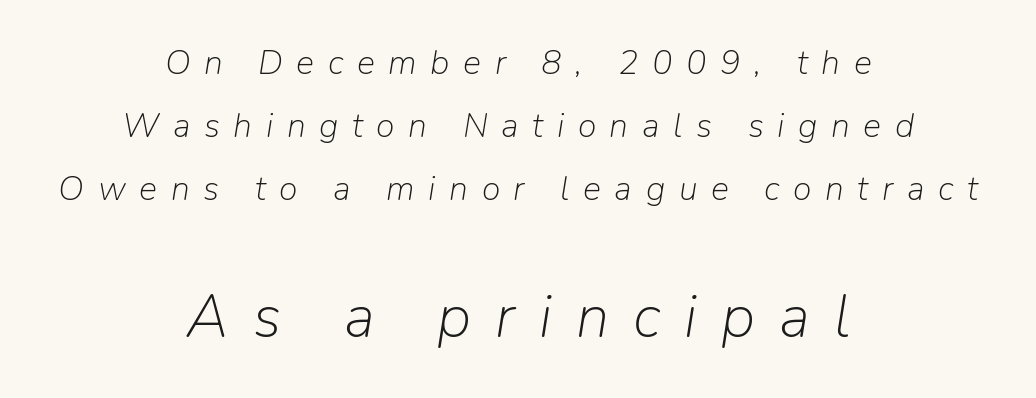
{"italic": "yes", "lean": "right", "slant_degrees": 9, "bold": "no", "weight": "light", "width": "normal", "stroke_contrast": "low", "x_height": "medium", "monospaced": "no", "underline": "no", "align": "center", "line_spacing_ratio": 1.85, "letter_spacing": "wide", "letter_spacing_em": 0.4, "larger_block": "second", "size_ratio": 1.76, "glyph_px": 60}
